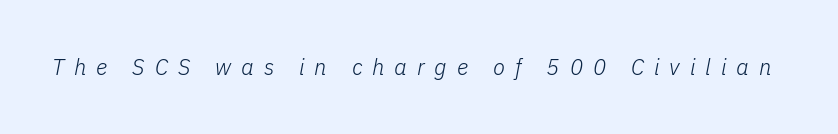
Unmarked baselines from the first word to the last. Observe the wide spacing: letters keep a clear distance from each other. When letters slant like this, we call the style italic. Stroke mass is kept to a normal reading level or below.
